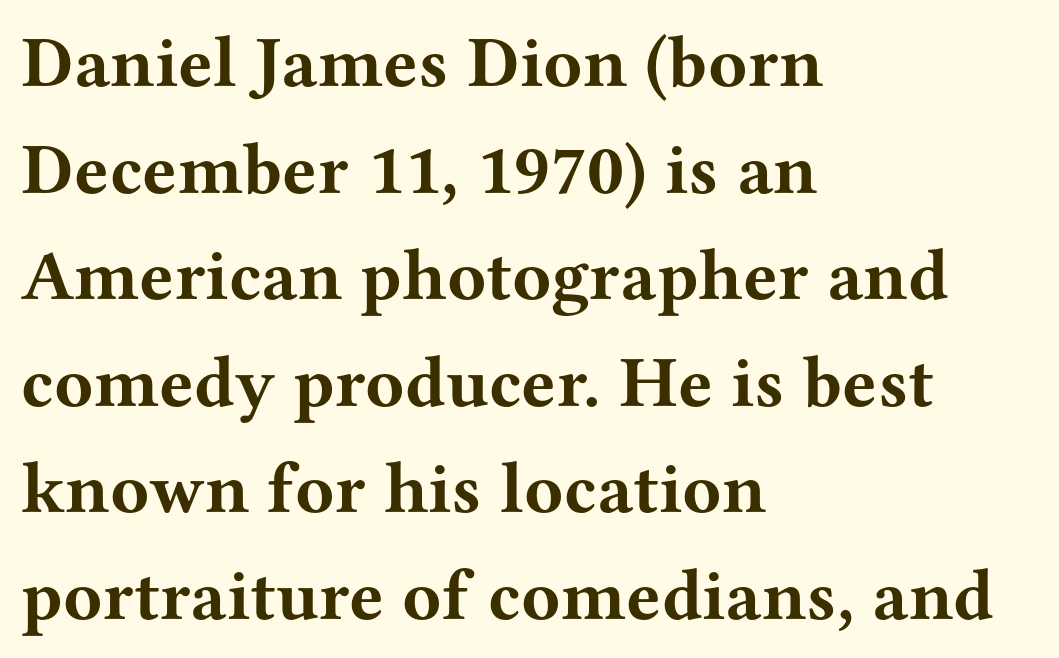
The image shows 72 px bold, wide serif type, upright; set left-aligned, normal line spacing (1.48x), normal letter spacing, not underlined; medium stroke contrast and a medium x-height.
